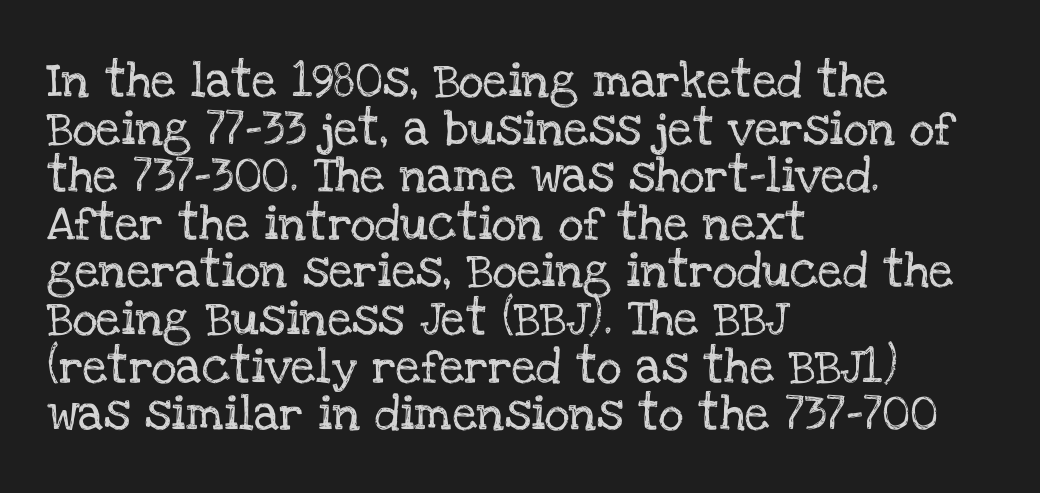
The image shows 35 px serif type, upright; set left-aligned, normal line spacing (1.36x), normal letter spacing, not underlined; low stroke contrast and a large x-height.
